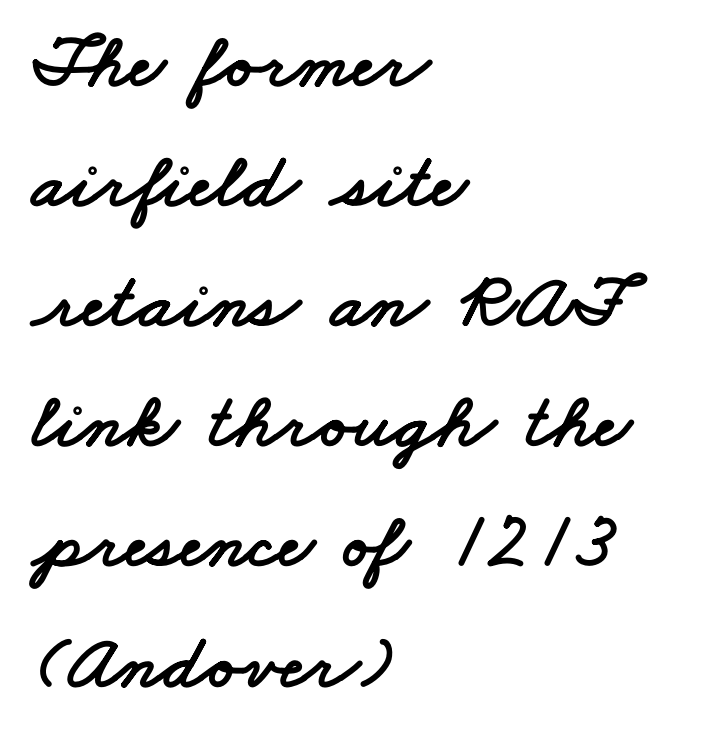
{"serif": "no", "width": "wide", "stroke_contrast": "low", "x_height": "small", "monospaced": "no", "underline": "no", "align": "left", "line_spacing": "normal", "line_spacing_ratio": 1.54, "letter_spacing": "normal", "letter_spacing_em": 0.0, "glyph_px": 78}
